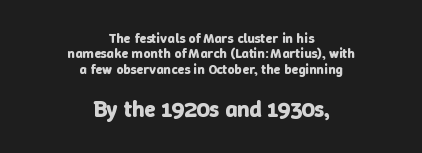
The image shows 23 px bold type, upright; set centered, tight line spacing (1.1x), normal letter spacing, not underlined; the second (bottom) block is 1.64x larger.
